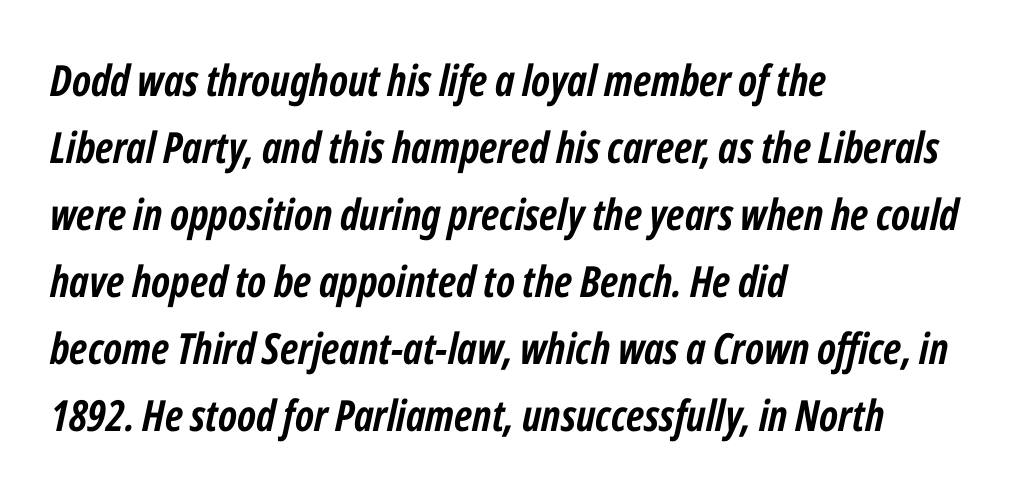
Q: Is the text bold? A: Yes.
Q: Is the text italic (slanted)? A: Yes, it leans right by about 12 degrees.
Q: Is the text underlined? A: No.
Q: How is the paragraph aligned? A: Left-aligned.
Q: Is the spacing between letters normal or unusually wide? A: Normal.
Q: Is the spacing between lines tight, normal or loose? A: Normal.
Q: Width (condensed, normal, or wide)? A: Condensed.
Q: Stroke contrast? A: Low.
Q: x-height? A: Medium.
Q: Monospaced? A: No.
